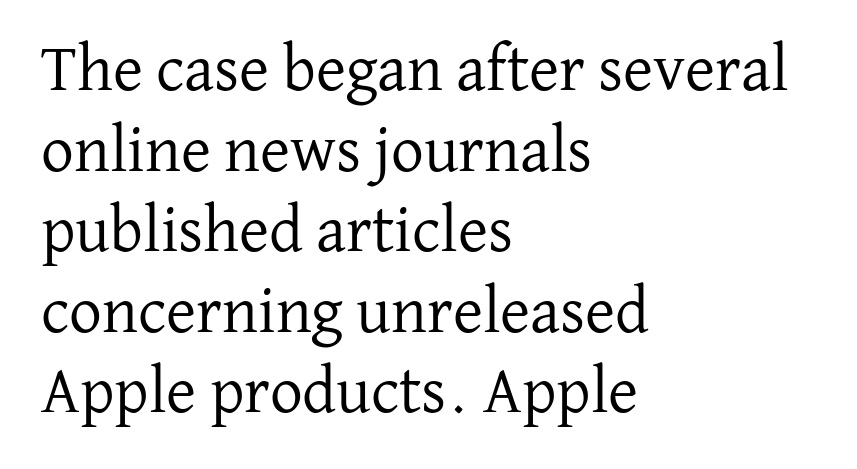
{"serif": "yes", "italic": "no", "bold": "no", "weight": "regular", "width": "normal", "stroke_contrast": "low", "x_height": "medium", "monospaced": "no", "underline": "no", "align": "left", "line_spacing_ratio": 1.24, "letter_spacing": "normal", "letter_spacing_em": 0.0, "glyph_px": 65}
